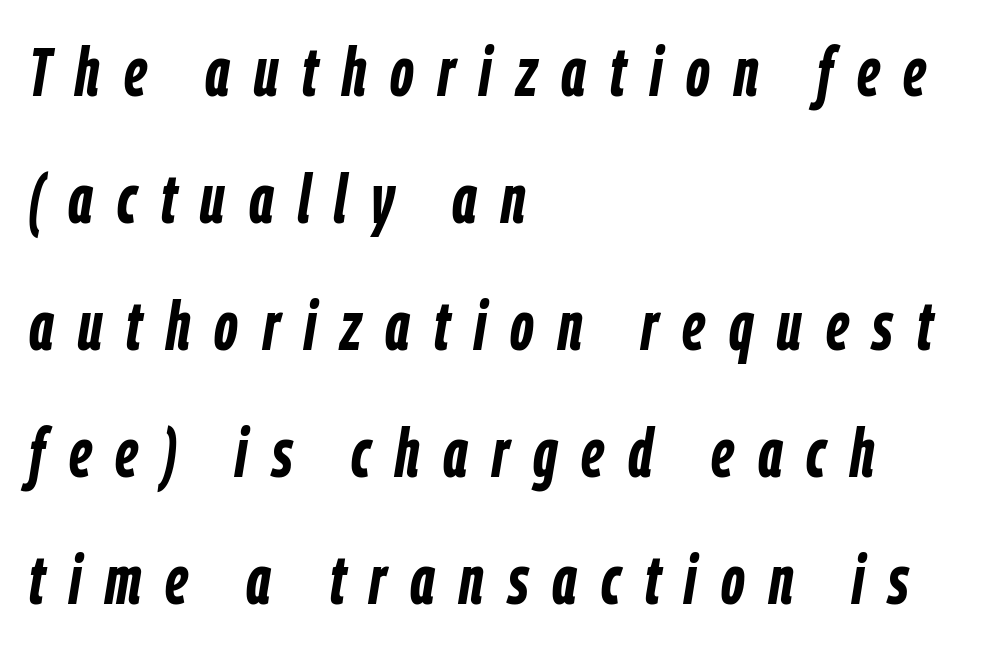
{"italic": "yes", "lean": "right", "slant_degrees": 9, "bold": "yes", "weight": "semibold", "width": "condensed", "stroke_contrast": "low", "x_height": "medium", "monospaced": "no", "underline": "no", "align": "left", "line_spacing_ratio": 1.84, "letter_spacing": "wide", "letter_spacing_em": 0.35, "glyph_px": 69}
